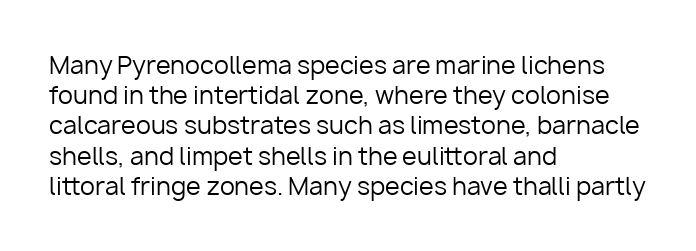
Q: Is the text bold? A: No.
Q: Is the text italic (slanted)? A: No, it is upright.
Q: Is the text underlined? A: No.
Q: How is the paragraph aligned? A: Left-aligned.
Q: Is the spacing between letters normal or unusually wide? A: Normal.
Q: Is the spacing between lines tight, normal or loose? A: Normal.
